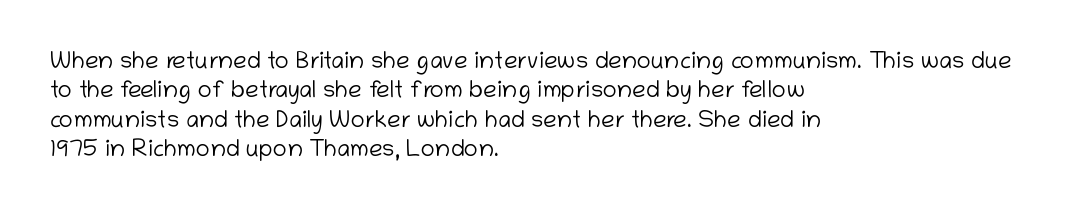
Q: Is the text bold? A: No.
Q: Is the text italic (slanted)? A: No, it is upright.
Q: Is the text underlined? A: No.
Q: How is the paragraph aligned? A: Left-aligned.
Q: Is the spacing between letters normal or unusually wide? A: Normal.
